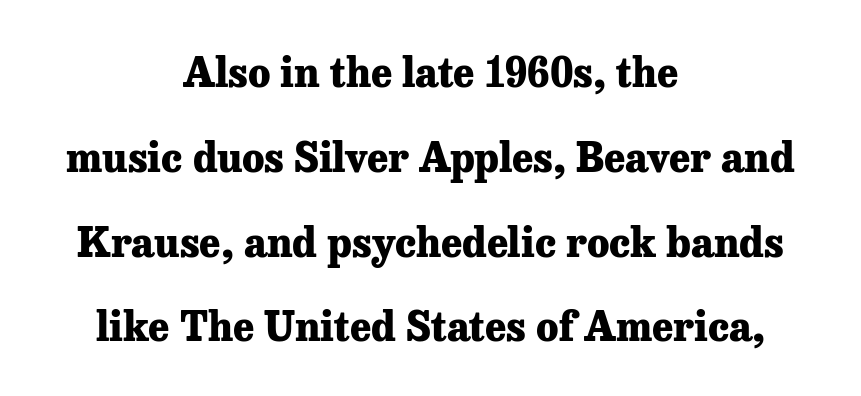
Descender tails drop into unmarked territory. The line texture is even and compact thanks to regular tracking. This rendering employs a face with finishing strokes, i.e., a serif. Notice how thick the strokes are: this is what a full bold looks like.
